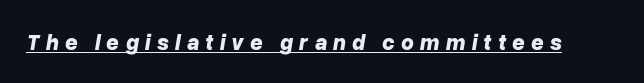
The image shows 22 px bold type, italic (leaning right); set unusually wide letter spacing (+0.28 em), underlined.
